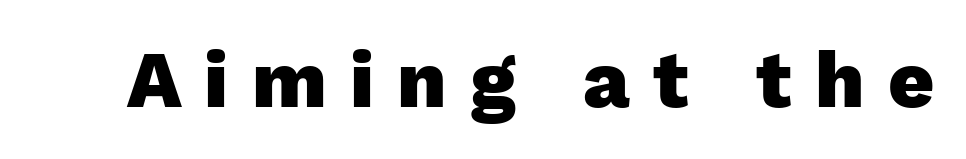
The image shows 80 px heavy sans-serif type, upright; set unusually wide letter spacing (+0.29 em), not underlined; low stroke contrast and a medium x-height.
